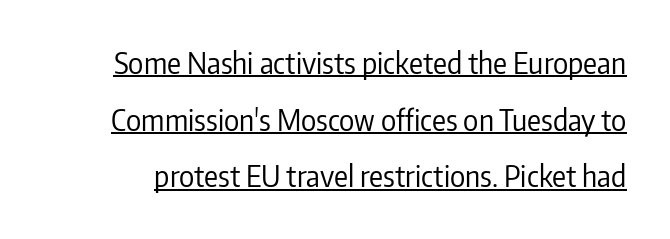
The image shows 29 px regular-weight, condensed sans-serif type, upright; set loose line spacing (1.95x), normal letter spacing, underlined; low stroke contrast and a medium x-height.
